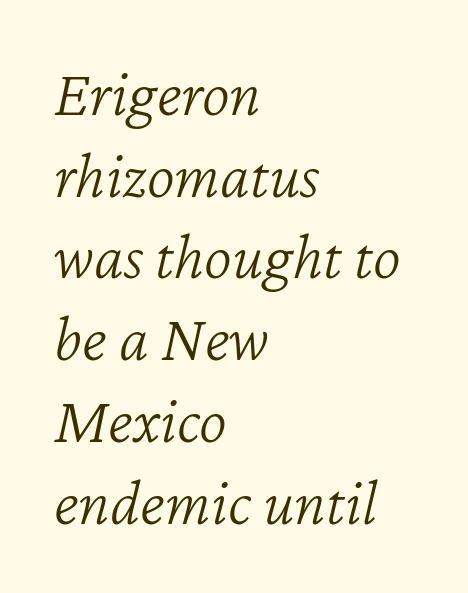
{"italic": "yes", "lean": "right", "slant_degrees": 12, "bold": "no", "weight": "light", "width": "normal", "stroke_contrast": "low", "x_height": "medium", "monospaced": "no", "underline": "no", "align": "left", "line_spacing_ratio": 1.22, "letter_spacing": "normal", "letter_spacing_em": 0.0, "glyph_px": 67}
